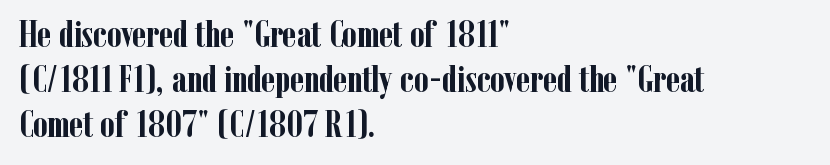
Q: Is the text bold? A: Yes.
Q: Is the text italic (slanted)? A: No, it is upright.
Q: Is the typeface a serif or a sans-serif typeface? A: Serif.
Q: Is the text underlined? A: No.
Q: How is the paragraph aligned? A: Left-aligned.
Q: Is the spacing between letters normal or unusually wide? A: Normal.
Q: Width (condensed, normal, or wide)? A: Condensed.
Q: Stroke contrast? A: Low.
Q: x-height? A: Medium.
Q: Monospaced? A: No.
